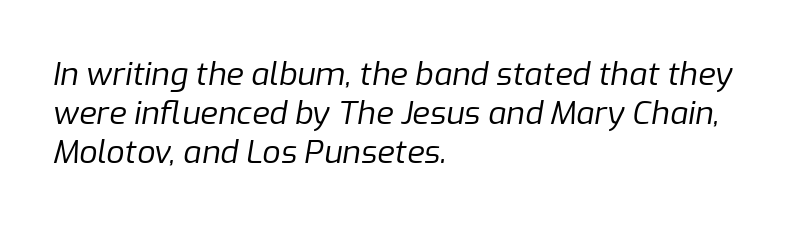
The image shows 32 px regular-weight type, italic (leaning right); set left-aligned, line spacing 1.22x, normal letter spacing, not underlined; low stroke contrast and a medium x-height.
